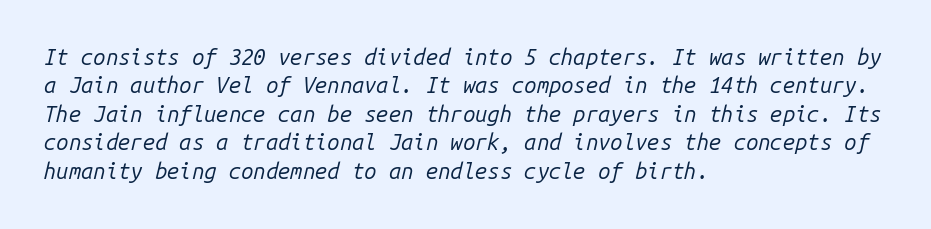
{"italic": "yes", "lean": "right", "slant_degrees": 14, "bold": "no", "underline": "no", "align": "left", "line_spacing": "normal", "line_spacing_ratio": 1.29, "letter_spacing": "normal", "letter_spacing_em": 0.0, "glyph_px": 22}
